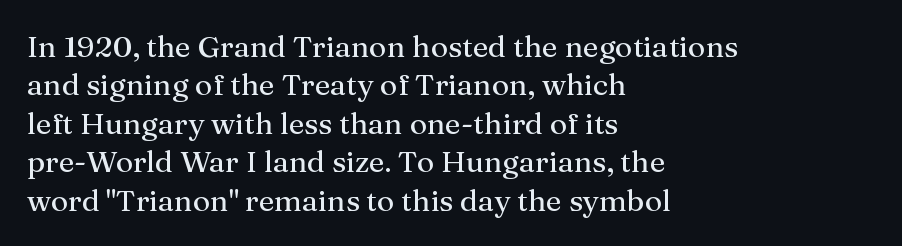
Q: Is the text italic (slanted)? A: No, it is upright.
Q: Is the typeface a serif or a sans-serif typeface? A: Serif.
Q: Is the text underlined? A: No.
Q: How is the paragraph aligned? A: Left-aligned.
Q: Is the spacing between letters normal or unusually wide? A: Normal.
Q: Is the spacing between lines tight, normal or loose? A: Normal.
Q: Width (condensed, normal, or wide)? A: Normal.
Q: Stroke contrast? A: Medium.
Q: x-height? A: Medium.
Q: Monospaced? A: No.
